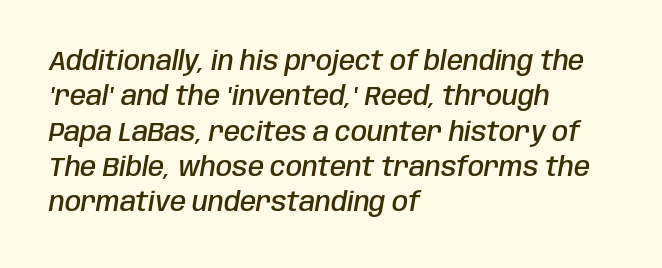
Q: Is the text bold? A: Semi-bold.
Q: Is the text italic (slanted)? A: Yes, it leans right by about 10 degrees.
Q: Is the text underlined? A: No.
Q: How is the paragraph aligned? A: Left-aligned.
Q: Is the spacing between letters normal or unusually wide? A: Normal.
Q: Is the spacing between lines tight, normal or loose? A: Normal.
